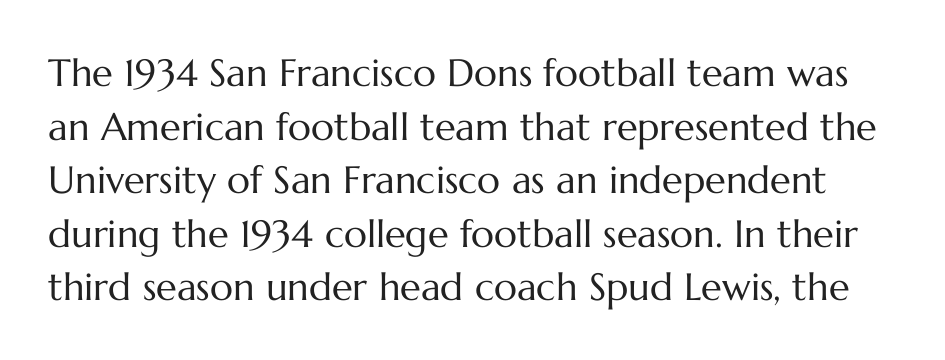
{"italic": "no", "bold": "no", "weight": "regular", "width": "normal", "stroke_contrast": "medium", "x_height": "medium", "monospaced": "no", "underline": "no", "line_spacing": "normal", "line_spacing_ratio": 1.41, "letter_spacing": "normal", "letter_spacing_em": 0.0, "glyph_px": 38}
